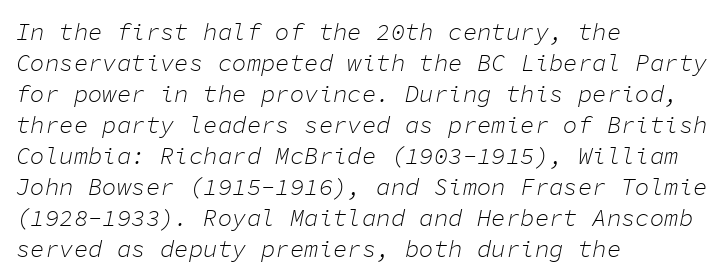
The image shows 24 px text type, italic (leaning right); set left-aligned, normal line spacing (1.29x), normal letter spacing, not underlined.
